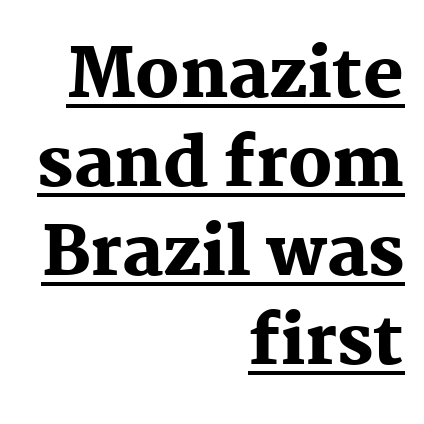
{"serif": "yes", "italic": "no", "bold": "yes", "weight": "heavy", "width": "normal", "stroke_contrast": "medium", "x_height": "medium", "monospaced": "no", "underline": "yes", "align": "right", "line_spacing": "normal", "line_spacing_ratio": 1.31, "letter_spacing": "normal", "letter_spacing_em": 0.0, "glyph_px": 68}
